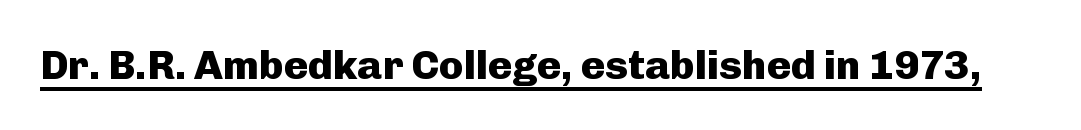
The image shows 41 px heavy sans-serif type, upright; set normal letter spacing, underlined; low stroke contrast and a medium x-height.
